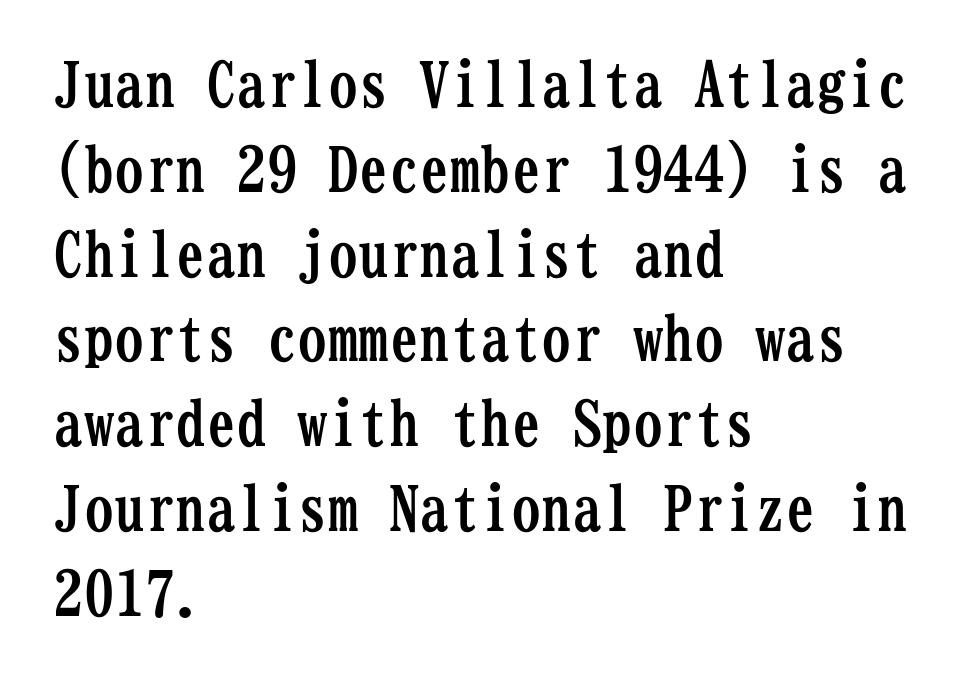
The image shows 61 px semibold, condensed serif type, upright, monospaced; set left-aligned, normal line spacing (1.39x), normal letter spacing, not underlined; low stroke contrast and a medium x-height.
